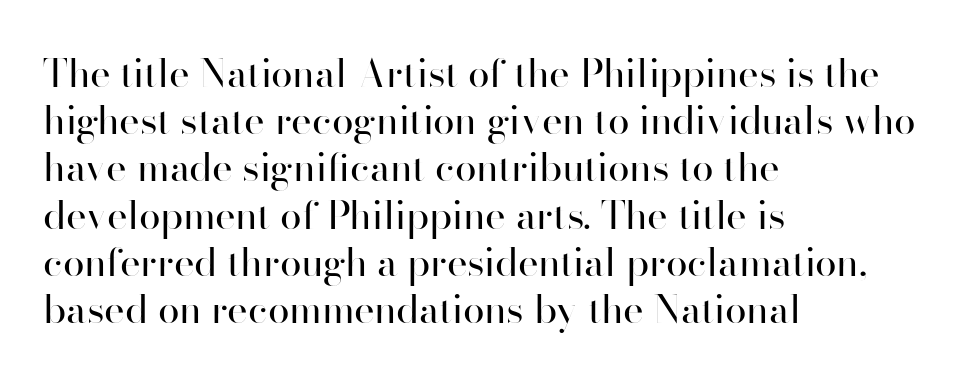
The rendering anchors every line to the left-hand side. Quick note: underline off. These lines are rendered in a variable-pitch font. The tracking reads as untouched default to a designer's eye. Unlike a traditional serif, this face leaves its strokes unadorned. The lettering stays uniformly vertical, giving the passage a roman look.
